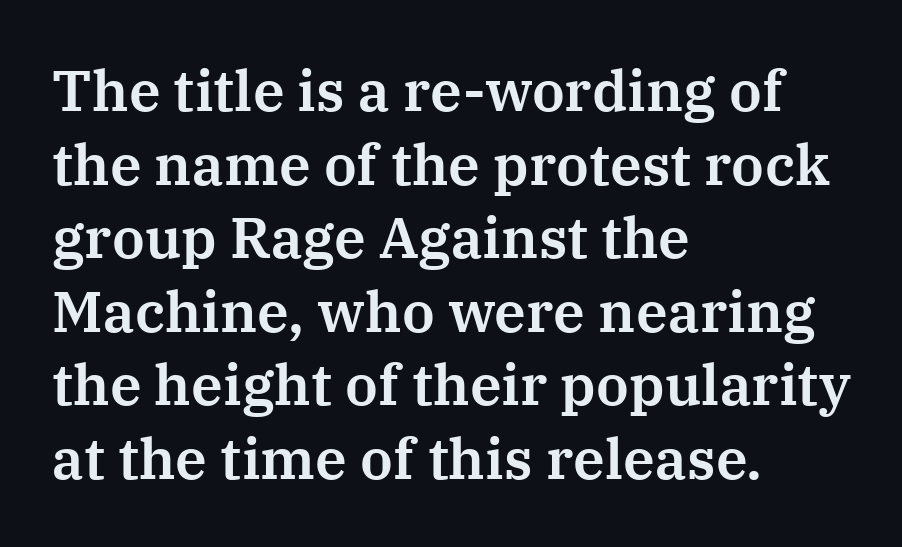
Interline gaps are of average width in this sample. Rendered with straight, roman letterforms. Here the designer chose a conventional face with non-uniform glyph widths. Short note: letters normally spaced. A typesetter would label this face a serif.
